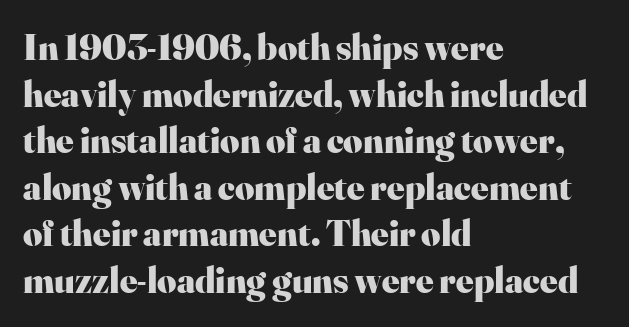
The image shows 37 px heavy serif type, upright; set left-aligned, normal line spacing (1.26x), normal letter spacing, not underlined; high stroke contrast and a small x-height.
